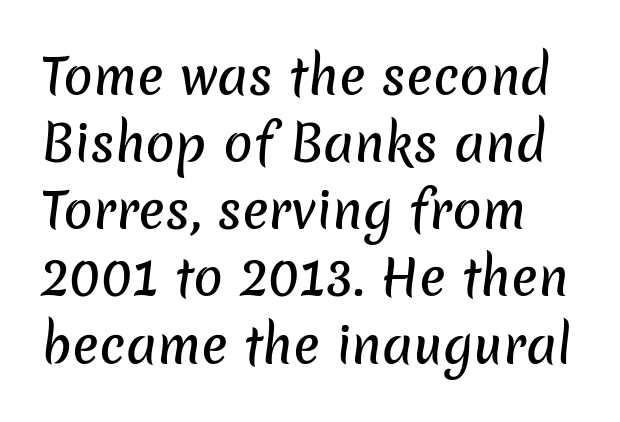
{"serif": "no", "width": "normal", "stroke_contrast": "low", "x_height": "medium", "monospaced": "no", "underline": "no", "line_spacing": "normal", "line_spacing_ratio": 1.37, "letter_spacing": "normal", "letter_spacing_em": 0.0, "glyph_px": 49}
